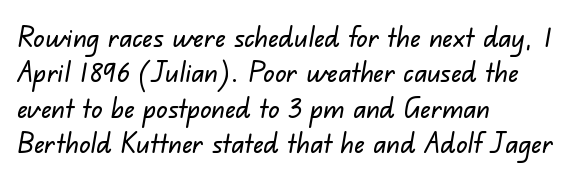
{"serif": "no", "width": "normal", "stroke_contrast": "low", "x_height": "small", "monospaced": "no", "underline": "no", "align": "left", "line_spacing": "normal", "line_spacing_ratio": 1.26, "letter_spacing": "normal", "letter_spacing_em": 0.0, "glyph_px": 28}
